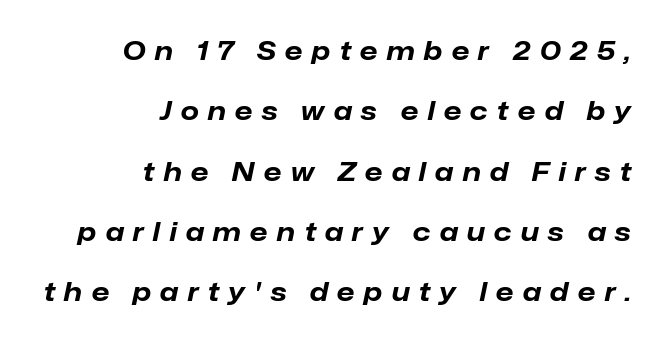
The rendering uses a bold face; every stroke is thick and dark. The lines are spread far apart with generous leading. Right-aligned paragraph, ragged on the left. Italic: yes, the glyphs are oblique. Lines of text with bare space underneath.
